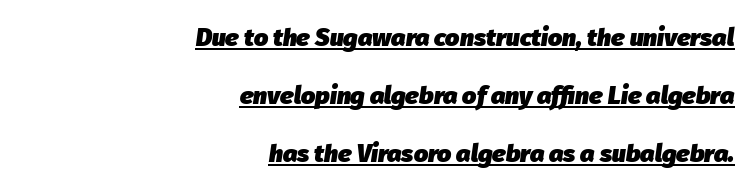
Q: Is the text bold? A: Yes.
Q: Is the text italic (slanted)? A: Yes, it leans right by about 8 degrees.
Q: Is the text underlined? A: Yes.
Q: How is the paragraph aligned? A: Right-aligned.
Q: Is the spacing between letters normal or unusually wide? A: Normal.
Q: Is the spacing between lines tight, normal or loose? A: Loose.
